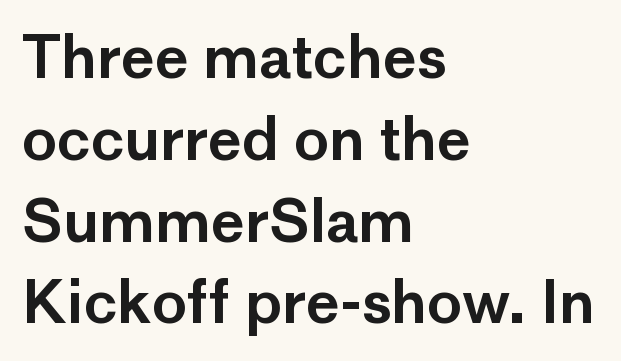
Q: Is the text italic (slanted)? A: No, it is upright.
Q: Is the typeface a serif or a sans-serif typeface? A: Sans-serif.
Q: Is the text underlined? A: No.
Q: How is the paragraph aligned? A: Left-aligned.
Q: Is the spacing between letters normal or unusually wide? A: Normal.
Q: Is the spacing between lines tight, normal or loose? A: Normal.
Q: Width (condensed, normal, or wide)? A: Normal.
Q: Stroke contrast? A: Low.
Q: x-height? A: Medium.
Q: Monospaced? A: No.
